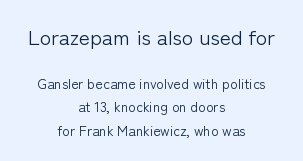
{"italic": "no", "bold": "no", "underline": "no", "align": "center", "line_spacing": "normal", "line_spacing_ratio": 1.67, "letter_spacing": "normal", "letter_spacing_em": 0.0, "larger_block": "first", "size_ratio": 1.5, "glyph_px": 21}
